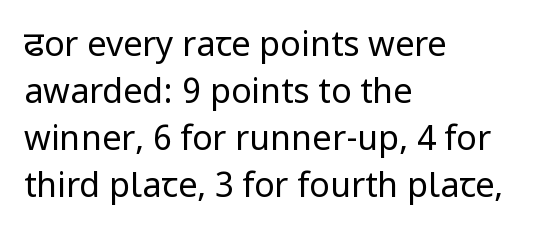
Q: Is the text bold? A: No.
Q: Is the text italic (slanted)? A: No, it is upright.
Q: Is the typeface a serif or a sans-serif typeface? A: Sans-serif.
Q: Is the text underlined? A: No.
Q: How is the paragraph aligned? A: Left-aligned.
Q: Is the spacing between letters normal or unusually wide? A: Normal.
Q: Is the spacing between lines tight, normal or loose? A: Normal.
Q: Width (condensed, normal, or wide)? A: Normal.
Q: Stroke contrast? A: Low.
Q: x-height? A: Medium.
Q: Monospaced? A: No.
